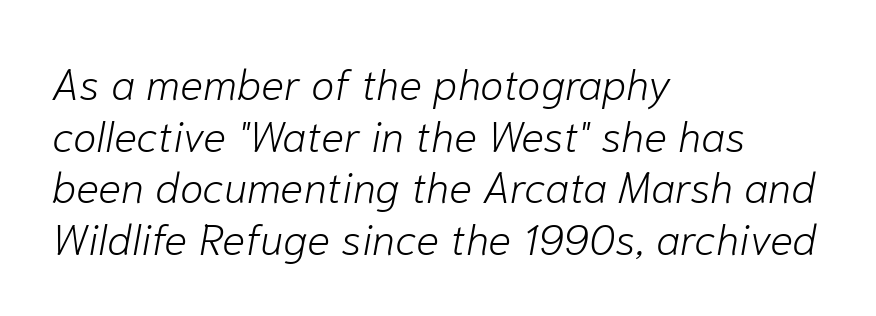
Q: Is the text bold? A: No.
Q: Is the text italic (slanted)? A: Yes, it leans right by about 10 degrees.
Q: Is the text underlined? A: No.
Q: How is the paragraph aligned? A: Left-aligned.
Q: Is the spacing between letters normal or unusually wide? A: Normal.
Q: Width (condensed, normal, or wide)? A: Normal.
Q: Stroke contrast? A: Low.
Q: x-height? A: Medium.
Q: Monospaced? A: No.
